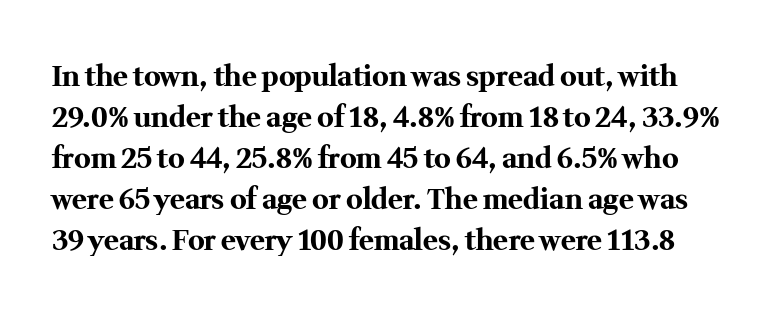
{"serif": "yes", "italic": "no", "bold": "yes", "weight": "bold", "width": "normal", "stroke_contrast": "medium", "x_height": "medium", "monospaced": "no", "underline": "no", "line_spacing": "normal", "line_spacing_ratio": 1.46, "letter_spacing": "normal", "letter_spacing_em": 0.0, "glyph_px": 28}
